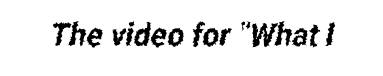
Spacing between characters is what you'd get straight out of the box. You can tell from the bare stems that sans-serif type was used. Just letters on the line, the space beneath them empty. The passage shown is typed in a proportional face where columns would drift.
